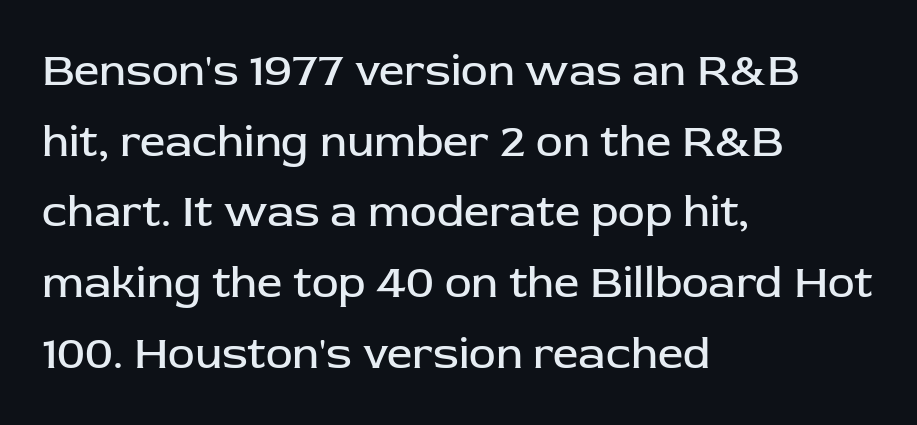
Q: Is the text bold? A: No.
Q: Is the text italic (slanted)? A: No, it is upright.
Q: Is the typeface a serif or a sans-serif typeface? A: Sans-serif.
Q: Is the text underlined? A: No.
Q: How is the paragraph aligned? A: Left-aligned.
Q: Is the spacing between letters normal or unusually wide? A: Normal.
Q: Is the spacing between lines tight, normal or loose? A: Normal.
Q: Width (condensed, normal, or wide)? A: Normal.
Q: Stroke contrast? A: Low.
Q: x-height? A: Medium.
Q: Monospaced? A: No.
